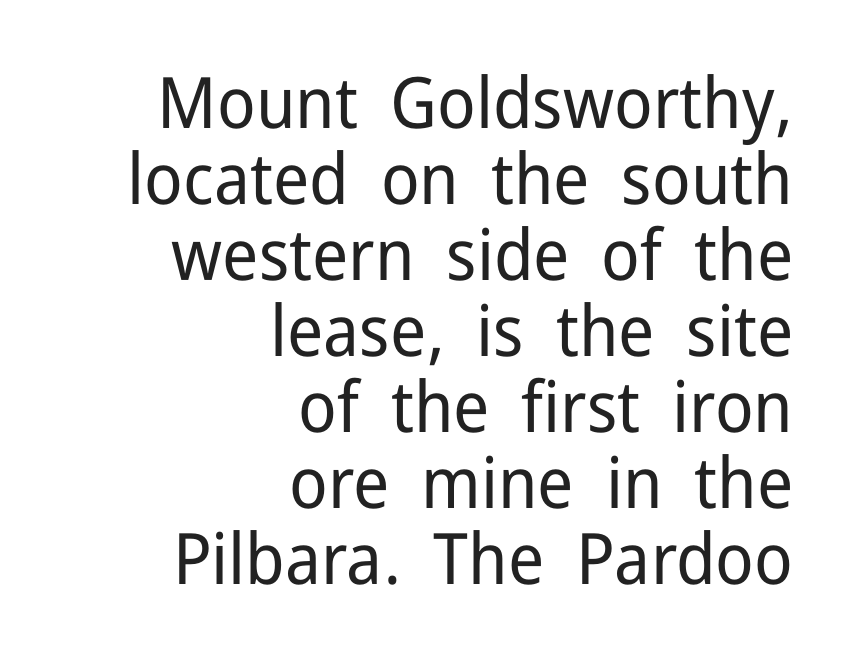
{"serif": "no", "italic": "no", "bold": "no", "weight": "regular", "width": "normal", "stroke_contrast": "low", "x_height": "medium", "monospaced": "no", "underline": "no", "align": "right", "line_spacing": "tight", "line_spacing_ratio": 1.07, "letter_spacing": "normal", "letter_spacing_em": 0.0, "glyph_px": 71}
